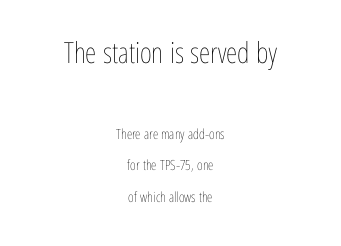
{"italic": "no", "bold": "no", "weight": "thin", "width": "condensed", "stroke_contrast": "low", "x_height": "medium", "monospaced": "no", "underline": "no", "align": "center", "line_spacing": "loose", "line_spacing_ratio": 2.26, "letter_spacing": "normal", "letter_spacing_em": 0.0, "larger_block": "first", "size_ratio": 2.07, "glyph_px": 29}
